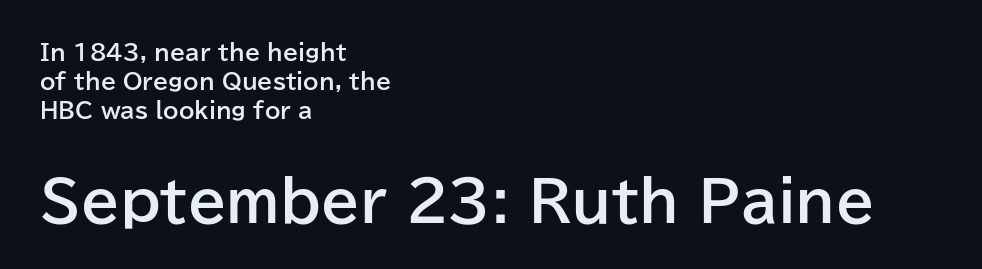
{"serif": "no", "italic": "no", "bold": "yes", "weight": "bold", "width": "normal", "stroke_contrast": "low", "x_height": "medium", "monospaced": "no", "underline": "no", "align": "left", "line_spacing": "normal", "line_spacing_ratio": 1.32, "letter_spacing": "normal", "letter_spacing_em": 0.0, "larger_block": "second", "size_ratio": 2.55, "glyph_px": 56}
